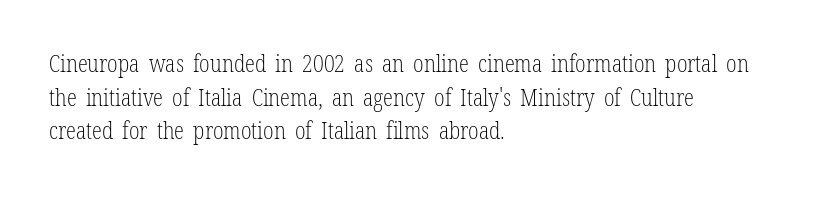
Q: Is the text bold? A: No.
Q: Is the text italic (slanted)? A: No, it is upright.
Q: Is the text underlined? A: No.
Q: How is the paragraph aligned? A: Left-aligned.
Q: Is the spacing between letters normal or unusually wide? A: Normal.
Q: Is the spacing between lines tight, normal or loose? A: Normal.
